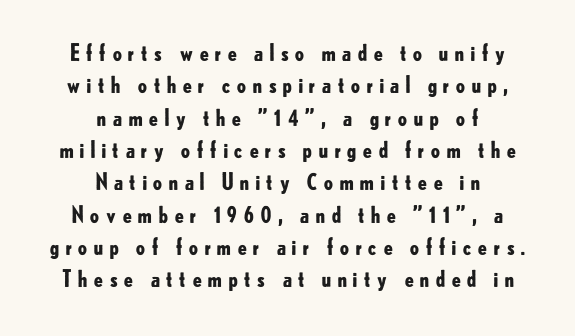
This rendering uses center alignment, leaving both contours irregular but symmetric. Beneath every word, the page is bare. Evenly set lines give the paragraph a standard silhouette. The typography opts for an upright posture over an oblique one. Strong, thick strokes mark this as bold type. Here the glyphs are tracked loosely, breaking word shapes into spaced letters.
